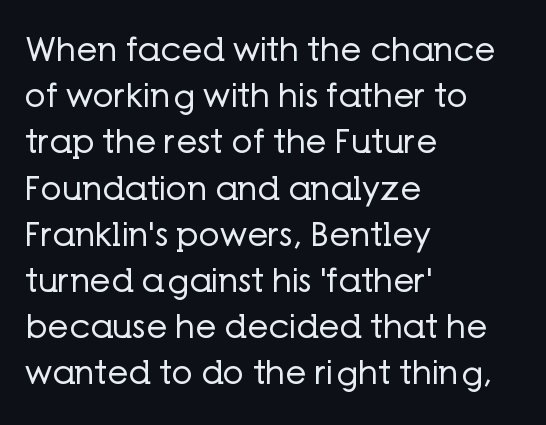
The image shows 33 px regular-weight sans-serif type, upright; set left-aligned, normal line spacing (1.4x), normal letter spacing, not underlined; low stroke contrast and a medium x-height.
